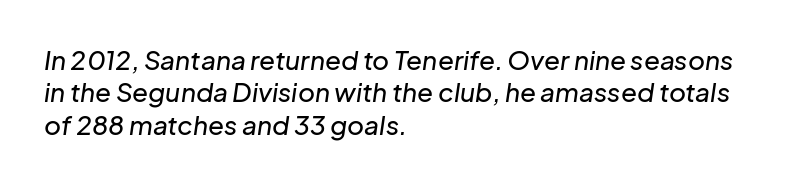
{"italic": "yes", "lean": "right", "slant_degrees": 8, "underline": "no", "align": "left", "line_spacing": "normal", "line_spacing_ratio": 1.25, "letter_spacing": "normal", "letter_spacing_em": 0.0, "glyph_px": 26}
